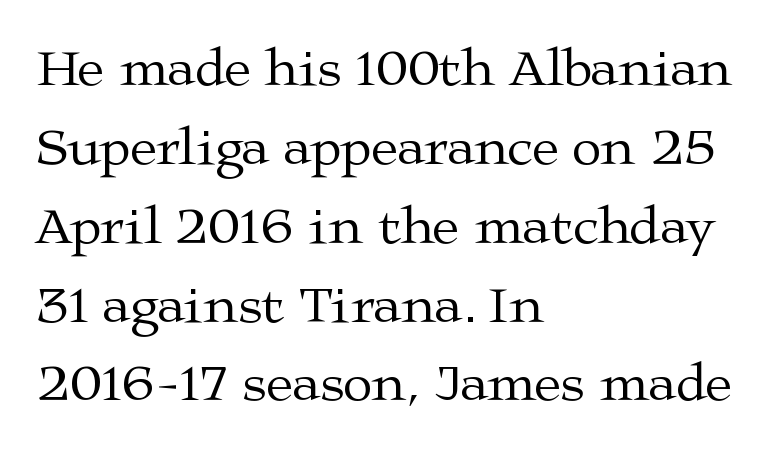
The image shows 54 px regular-weight, wide serif type, upright; set left-aligned, normal line spacing (1.46x), normal letter spacing, not underlined; medium stroke contrast and a medium x-height.
